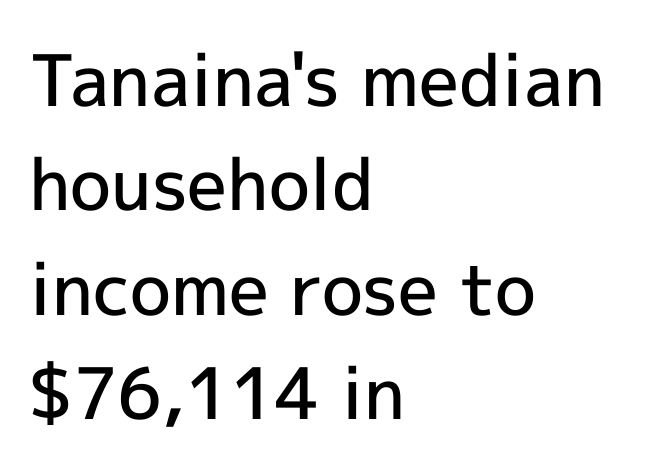
Posture: straight, roman, zero tilt. Compared with typical paragraphs, the rows here are spaced about the same. The characters look somewhat weighty, a semibold short of true bold. You could not count columns in this text — the font is proportionally spaced. The words here are not underlined.
